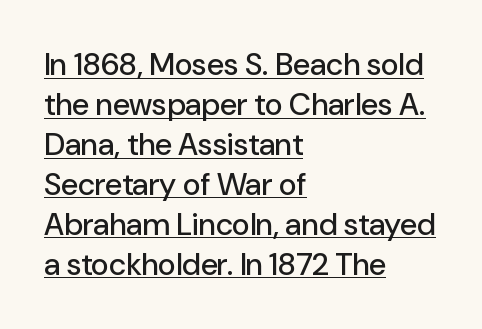
{"serif": "no", "italic": "no", "width": "normal", "stroke_contrast": "low", "x_height": "medium", "monospaced": "no", "underline": "yes", "align": "left", "line_spacing": "normal", "line_spacing_ratio": 1.29, "letter_spacing": "normal", "letter_spacing_em": 0.0, "glyph_px": 31}
